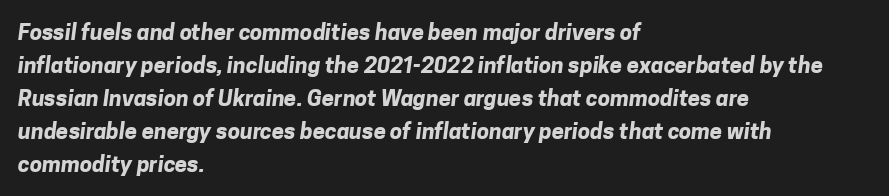
The image shows 22 px bold type; set left-aligned, normal line spacing (1.5x), normal letter spacing, not underlined.
